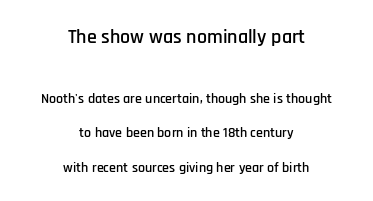
Plain, unruled lines of type. Alignment: centered. In this sample the first text group is rendered at the bigger scale. Upright lettering throughout. This sample uses plain, unmodified letter spacing. Compared with typical paragraphs, the rows here are farther apart.
